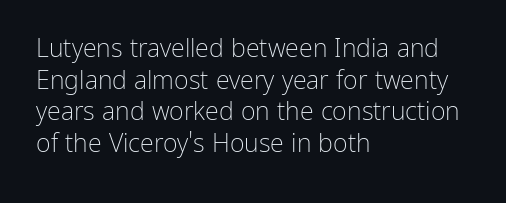
Q: Is the text bold? A: No.
Q: Is the text italic (slanted)? A: No, it is upright.
Q: Is the text underlined? A: No.
Q: How is the paragraph aligned? A: Left-aligned.
Q: Is the spacing between letters normal or unusually wide? A: Normal.
Q: Is the spacing between lines tight, normal or loose? A: Normal.
